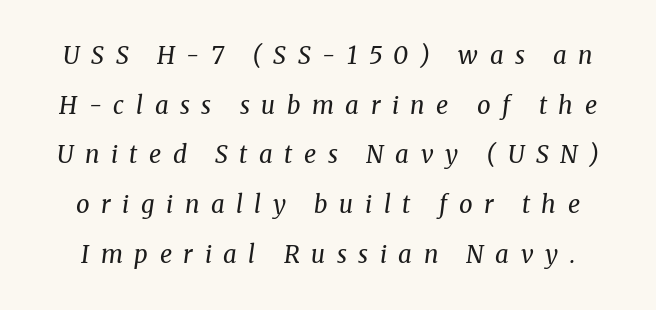
This rendering features lettering with no underline. Emphasis-style slanted type is in use. No heavy texture on the line: the type isn't bold. The tracking reads as deliberately expanded to a designer's eye.
